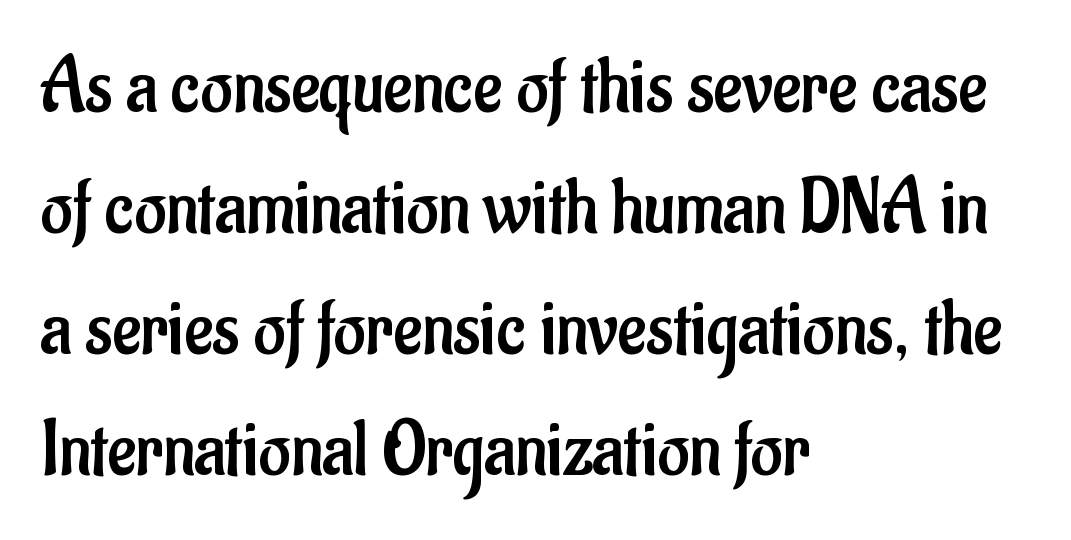
The image shows 78 px regular-weight, condensed sans-serif type, upright; set left-aligned, normal line spacing (1.55x), normal letter spacing, not underlined; low stroke contrast and a small x-height.
